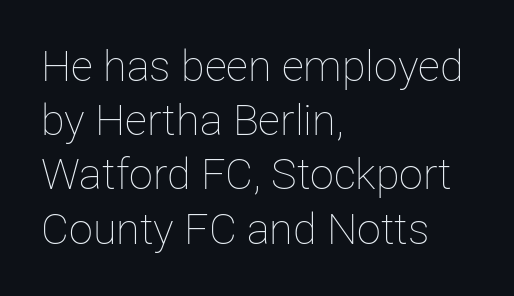
{"italic": "no", "bold": "no", "weight": "thin", "width": "normal", "stroke_contrast": "low", "x_height": "medium", "monospaced": "no", "underline": "no", "align": "left", "line_spacing": "normal", "line_spacing_ratio": 1.26, "letter_spacing": "normal", "letter_spacing_em": 0.0, "glyph_px": 43}
